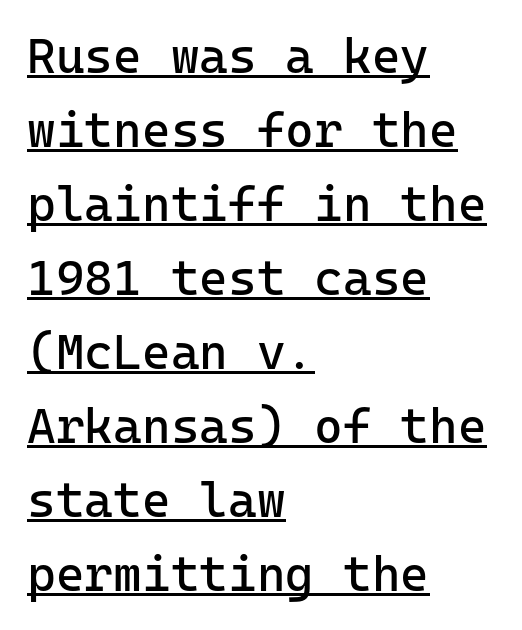
The image shows 49 px regular-weight sans-serif type, upright, monospaced; set left-aligned, normal line spacing (1.51x), normal letter spacing, underlined; low stroke contrast and a medium x-height.
